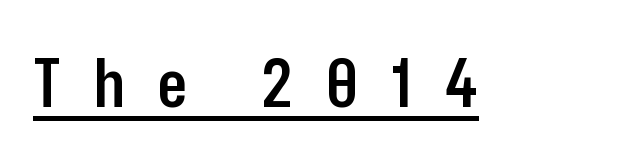
Are there feet on the stems? There aren't — it's a sans. Somebody hit Ctrl+U on this one — the words are underlined. The letters advance in unequal steps, a hallmark of proportional type. In terms of weight, the rendering is demibold, just under bold. When letters stand straight like this, we call the style roman or upright. Look at the tracking — it's clearly loosened, letters drifting apart.
